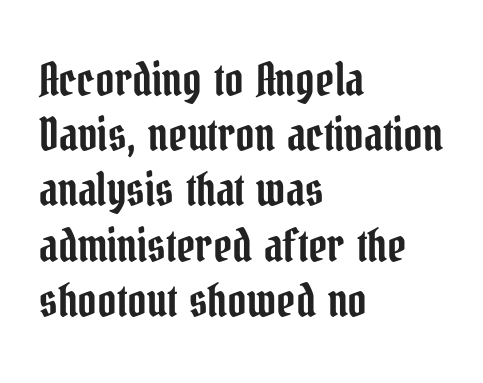
Varying glyph widths throughout — classic text-font behaviour. The lines in this sample share a left origin and differ only in where they stop. Glance below the letters and you will spot only blank space. The passage shown is typeset with a serif family. Is there any slant? The stems are plumb. Standard letterfit; no display-style spreading of the glyphs.
